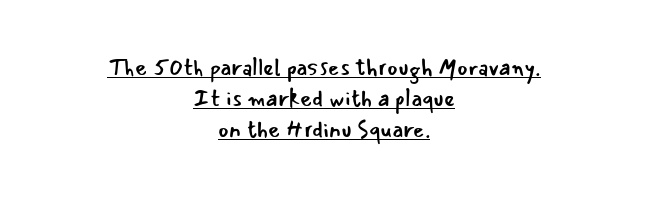
The compositor balanced each line on the midline. This is underlined copy, the kind a proofreader might mark for attention. The lines sit at an ordinary, default distance from one another. Summary of weight: not heavy and not bold.
